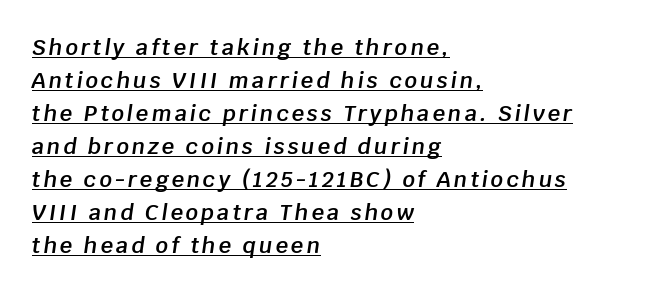
The image shows 22 px text type, italic (leaning right); set left-aligned, normal line spacing (1.5x), underlined.
